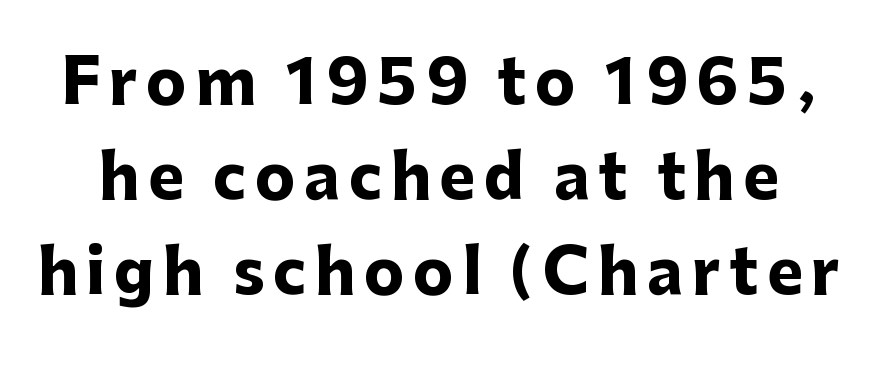
The image shows 61 px heavy sans-serif type, upright; set normal line spacing (1.56x), not underlined; low stroke contrast and a medium x-height.
